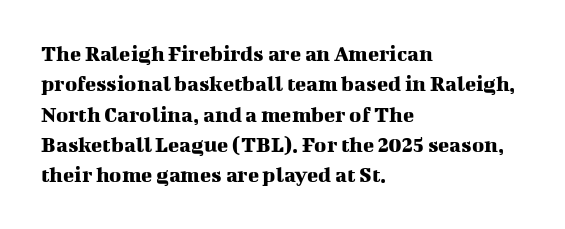
{"italic": "no", "underline": "no", "align": "left", "line_spacing": "normal", "line_spacing_ratio": 1.32, "letter_spacing": "normal", "letter_spacing_em": 0.0, "glyph_px": 23}
